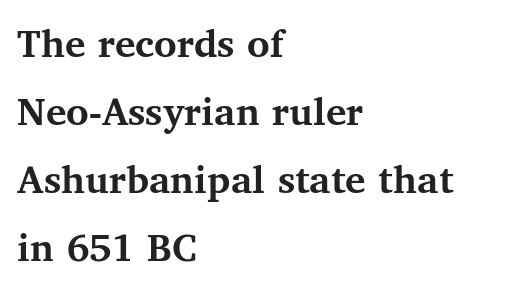
Q: Is the text bold? A: Yes.
Q: Is the text italic (slanted)? A: No, it is upright.
Q: Is the typeface a serif or a sans-serif typeface? A: Serif.
Q: Is the text underlined? A: No.
Q: How is the paragraph aligned? A: Left-aligned.
Q: Is the spacing between letters normal or unusually wide? A: Normal.
Q: Is the spacing between lines tight, normal or loose? A: Normal.
Q: Width (condensed, normal, or wide)? A: Normal.
Q: Stroke contrast? A: Medium.
Q: x-height? A: Medium.
Q: Monospaced? A: No.
